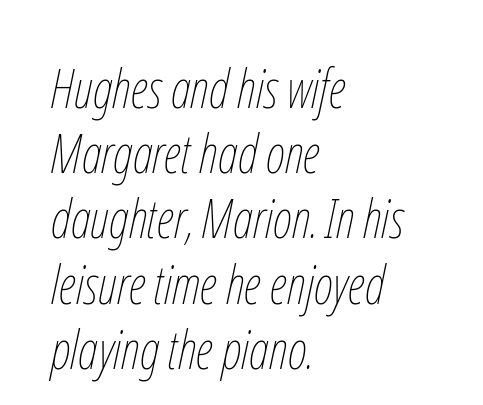
The image shows 53 px thin, condensed type, italic (leaning right); set left-aligned, line spacing 1.23x, normal letter spacing, not underlined; low stroke contrast and a medium x-height.
